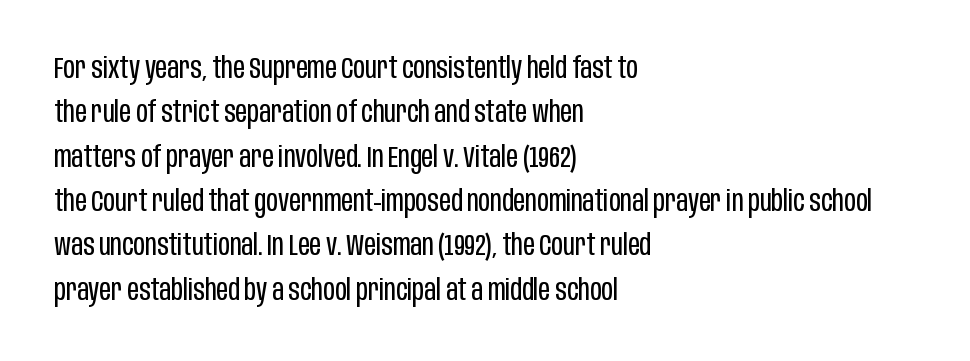
Weight: regular or lighter. Students, observe: this is what conventionally led text looks like. The glyphs in this specimen are sans serif. Each letter keeps its own natural width here, so spacing adapts to shape. Tracking value appears to be zero — textbook default spacing. Upright lettering throughout.
